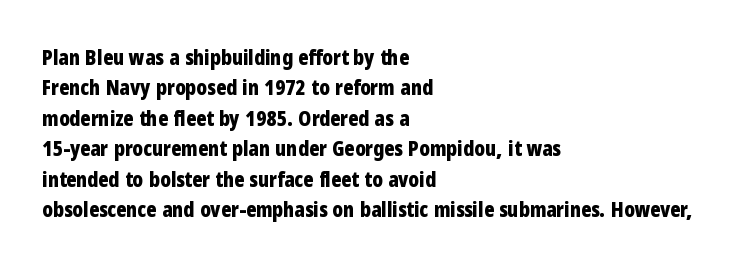
{"italic": "no", "bold": "yes", "underline": "no", "align": "left", "line_spacing": "normal", "line_spacing_ratio": 1.45, "letter_spacing": "normal", "letter_spacing_em": 0.0, "glyph_px": 21}
